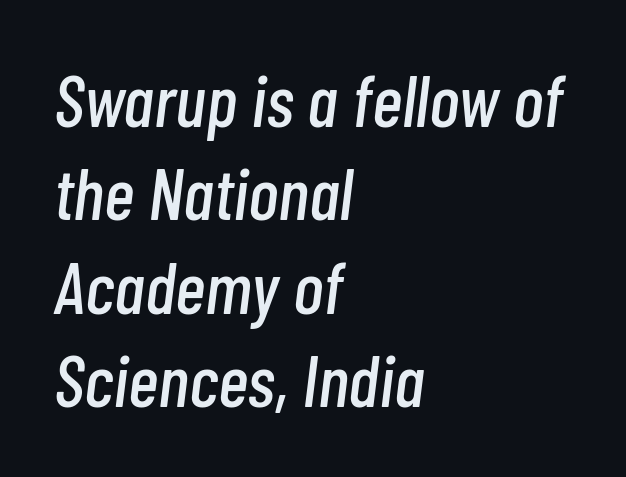
These lines stack with their left ends in a neat column. Notice how the stems are inclined rather than vertical — that's the hallmark of italics. Clear beneath every line of the passage. These lines are rendered in a variable-pitch font.
